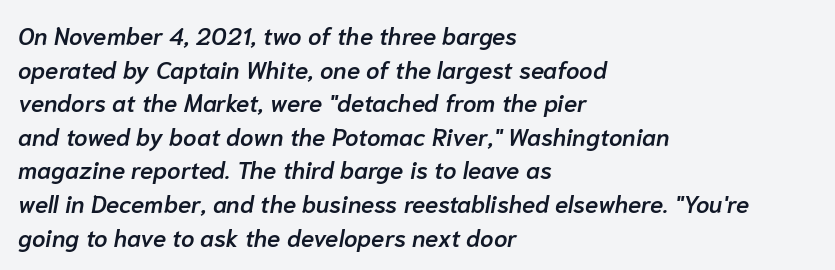
{"italic": "yes", "lean": "right", "slant_degrees": 10, "bold": "semi", "underline": "no", "align": "left", "line_spacing": "normal", "line_spacing_ratio": 1.4, "letter_spacing": "normal", "letter_spacing_em": 0.0, "glyph_px": 24}
